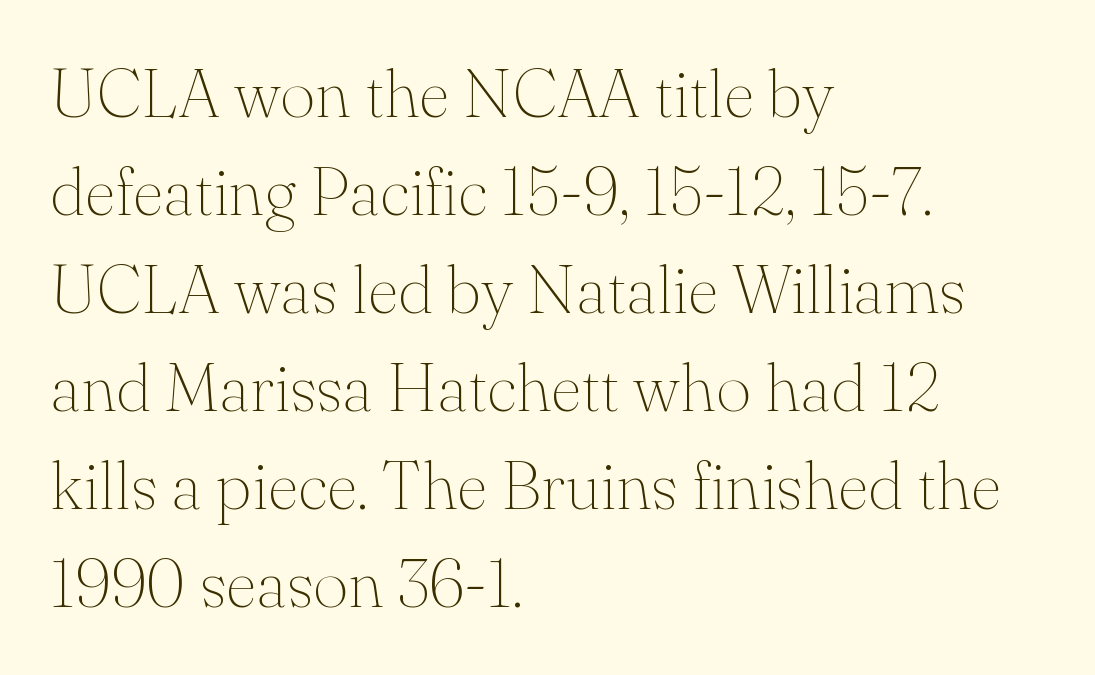
Letters rest on an invisible, unmarked baseline. This rendering employs a face with finishing strokes, i.e., a serif. The face used here is proportionally spaced, like ordinary book or web type. Where is the straight margin? On the left. These glyphs show unthickened strokes, regular width or finer.
